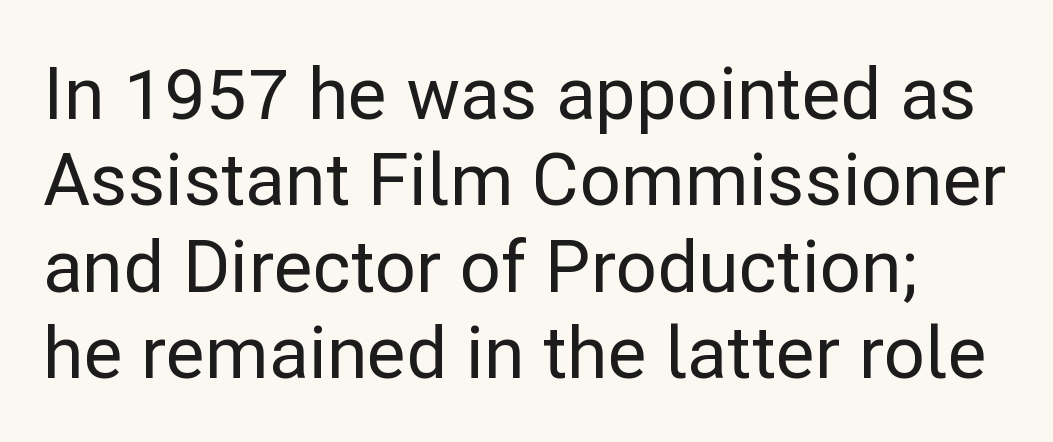
The font's upright variant was chosen for this text. What kind of face is this? One without serifs — a sans. Glance below the letters and you will spot only blank space. A typesetter would call this proportional, since set widths differ per character. In terms of letterspacing, this is plain default setting.
